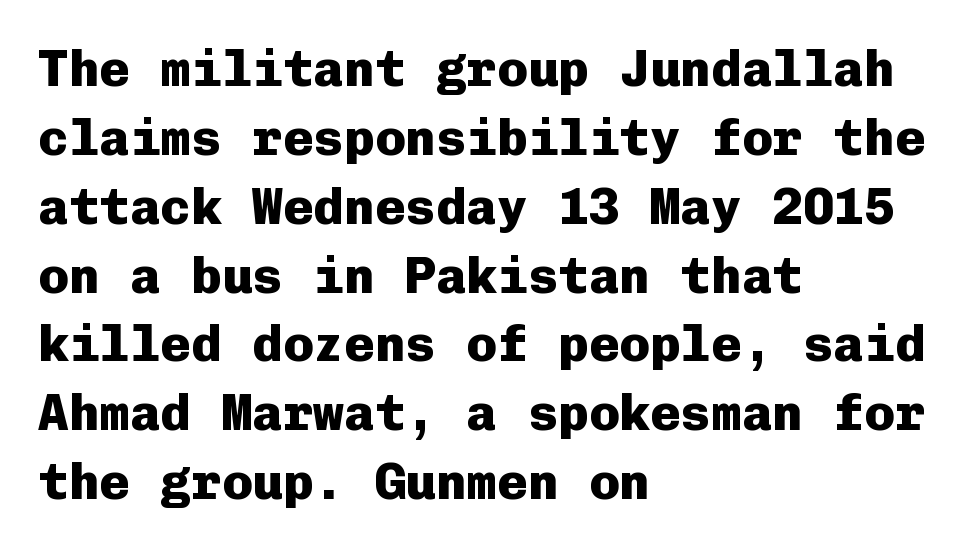
{"serif": "no", "italic": "no", "bold": "yes", "weight": "heavy", "width": "normal", "stroke_contrast": "low", "x_height": "medium", "monospaced": "yes", "underline": "no", "align": "left", "line_spacing": "normal", "line_spacing_ratio": 1.35, "letter_spacing": "normal", "letter_spacing_em": 0.0, "glyph_px": 51}
